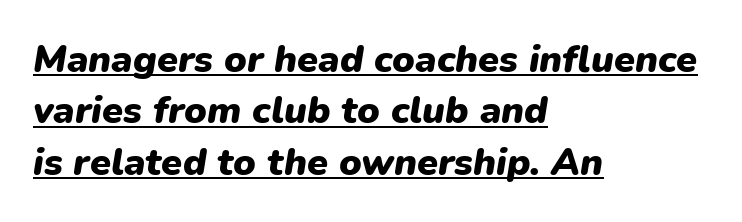
{"italic": "yes", "lean": "right", "slant_degrees": 9, "bold": "yes", "weight": "heavy", "width": "normal", "stroke_contrast": "low", "x_height": "medium", "monospaced": "no", "underline": "yes", "align": "left", "line_spacing": "normal", "line_spacing_ratio": 1.35, "letter_spacing": "normal", "letter_spacing_em": 0.0, "glyph_px": 38}
